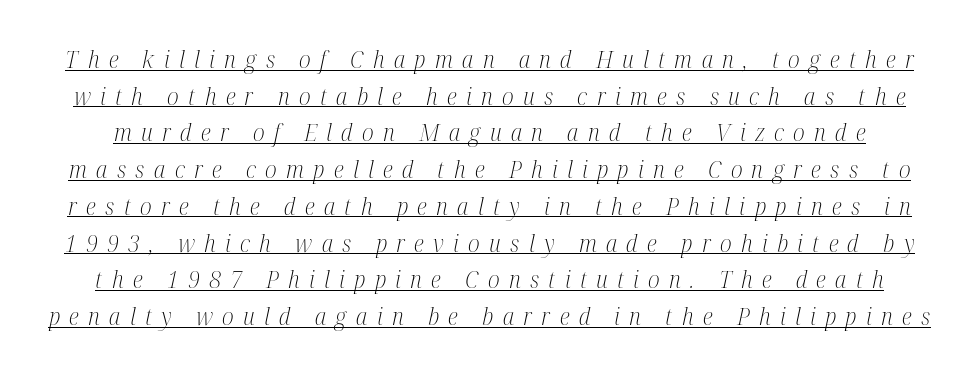
{"italic": "yes", "lean": "right", "slant_degrees": 12, "bold": "no", "underline": "yes", "line_spacing": "normal", "line_spacing_ratio": 1.53, "letter_spacing": "wide", "letter_spacing_em": 0.39, "glyph_px": 24}
